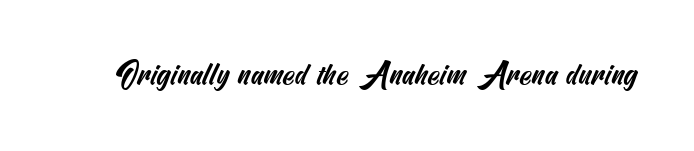
Q: Is the typeface a serif or a sans-serif typeface? A: Sans-serif.
Q: Is the text underlined? A: No.
Q: Is the spacing between letters normal or unusually wide? A: Normal.
Q: Width (condensed, normal, or wide)? A: Condensed.
Q: Stroke contrast? A: Medium.
Q: x-height? A: Small.
